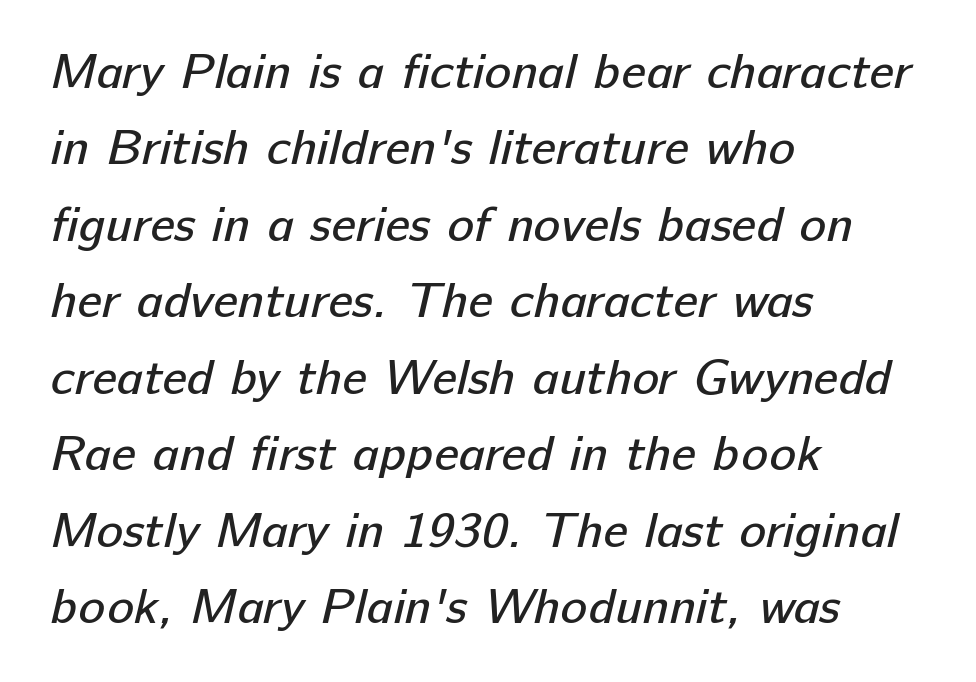
A quiet, ordinary-to-light weight characterises the typeface. Line spacing here is normal. A typesetter would call this proportional, since set widths differ per character. Each line starts at the same left margin while the right side varies. The line texture is even and compact thanks to regular tracking. What kind of face is this? One without serifs — a sans.
